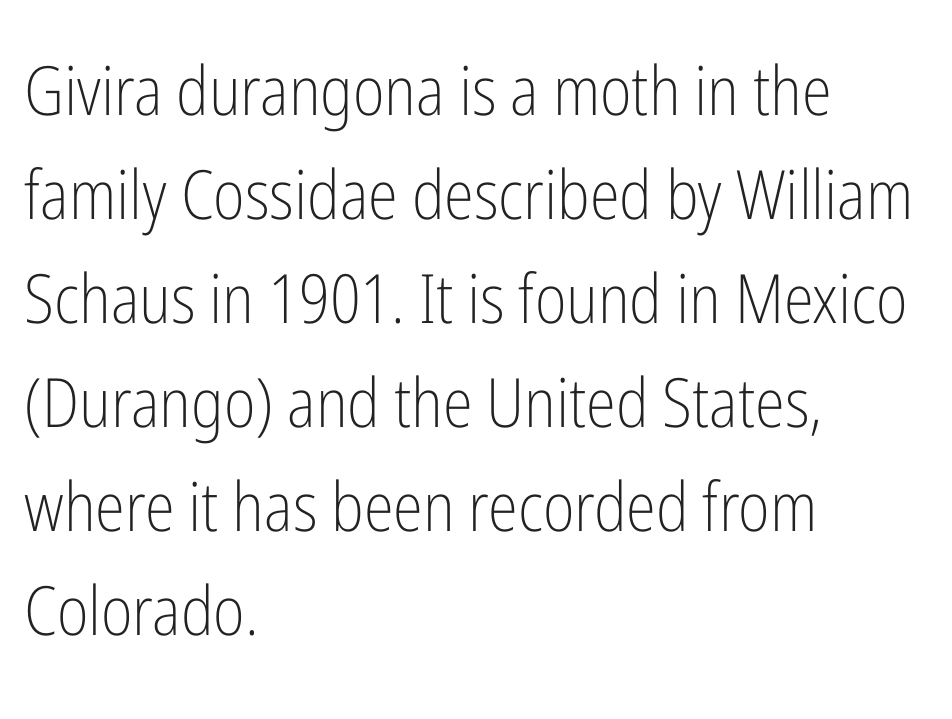
Caption: multi-line text, flush left, ragged right. Students, observe: this is what conventionally led text looks like. You could not count columns in this text — the font is proportionally spaced. Regarding serifs, this sample does without them. Stroke mass is kept to a normal reading level or below.
